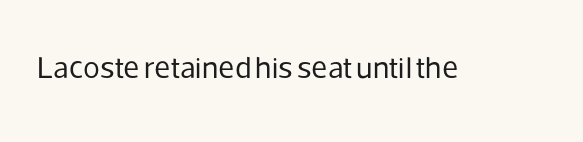
The image shows 31 px regular-weight sans-serif type, upright; set normal letter spacing, not underlined; low stroke contrast and a medium x-height.
